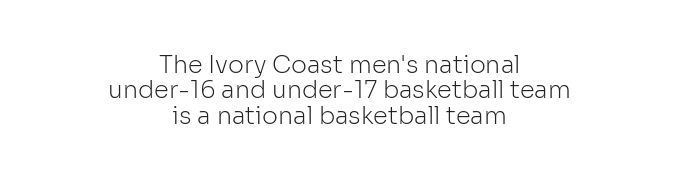
The font's upright variant was chosen for this text. Does the leading feel generous? Not at all — it's pinched. Unmarked baselines from the first word to the last. Letter spacing: default.
